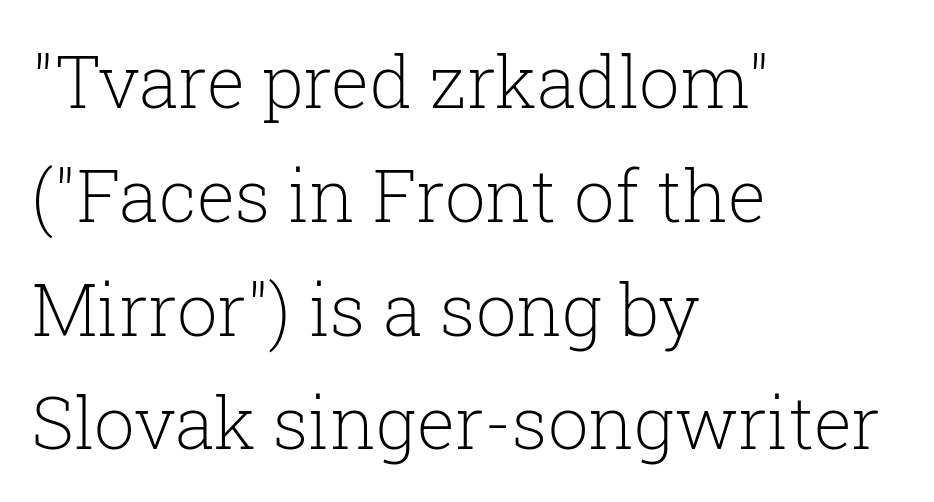
The image shows 72 px light serif type, upright; set left-aligned, normal line spacing (1.58x), normal letter spacing, not underlined; low stroke contrast and a medium x-height.
